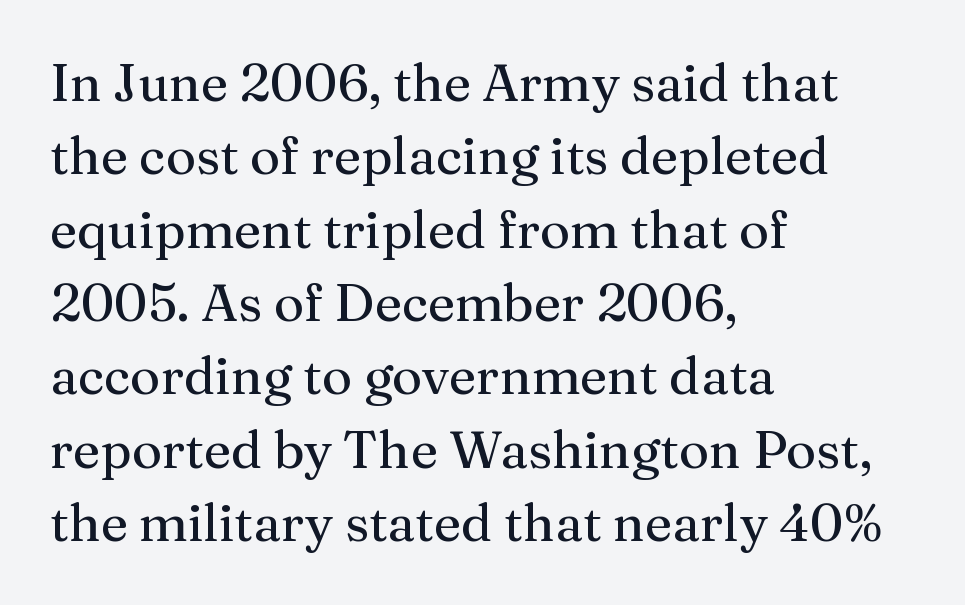
{"serif": "yes", "italic": "no", "width": "normal", "stroke_contrast": "medium", "x_height": "medium", "monospaced": "no", "underline": "no", "align": "left", "line_spacing": "normal", "line_spacing_ratio": 1.41, "letter_spacing": "normal", "letter_spacing_em": 0.0, "glyph_px": 52}
